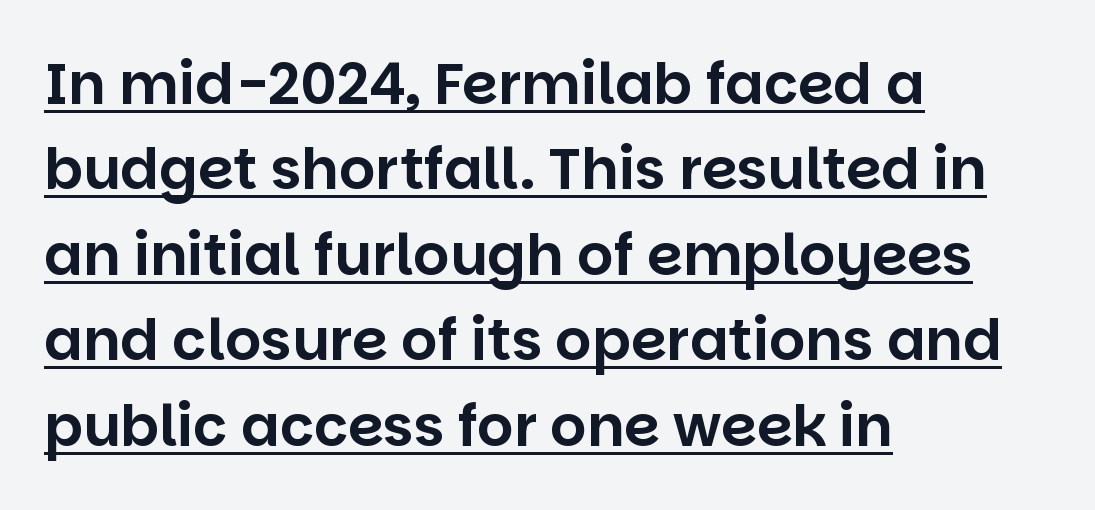
A typesetter would call this leading conventional body-copy spacing. The lines in this sample share a left origin and differ only in where they stop. Is there any slant? The stems are plumb. Think of a printed novel: that variable character pitch is what you see here. The face used here is a sans, in the tradition of grotesques and geometrics. What stands out about the letter spacing? Nothing — it is the standard amount.
